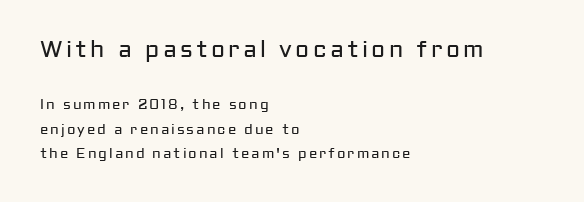
Q: Is the text bold? A: No.
Q: Is the text italic (slanted)? A: No, it is upright.
Q: Is the text underlined? A: No.
Q: How is the paragraph aligned? A: Left-aligned.
Q: Which block of text is set in a larger size, the first (top) or the second (bottom)? A: The first (top) one.
